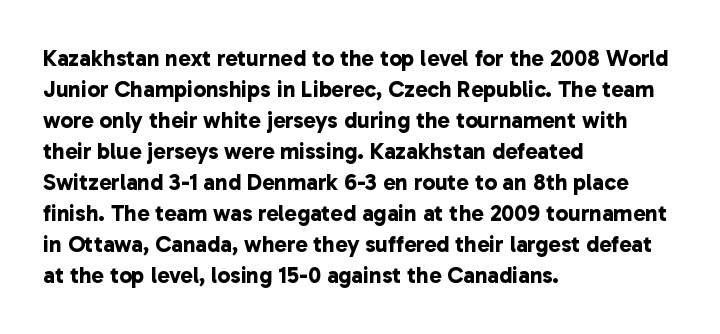
{"bold": "yes", "underline": "no", "align": "left", "line_spacing": "normal", "line_spacing_ratio": 1.35, "letter_spacing": "normal", "letter_spacing_em": 0.0, "glyph_px": 23}
